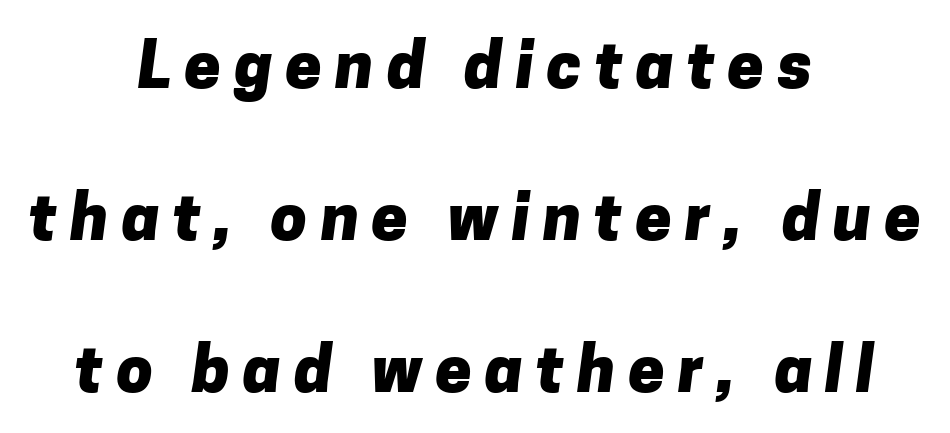
Bare-footed words on every line. Each letter keeps its own natural width here, so spacing adapts to shape. Does the leading feel generous? Absolutely, it's lavish. Inter-character spacing is expanded well beyond the font's built-in metrics. Horizontal alignment here is central, giving a formal, balanced look.
